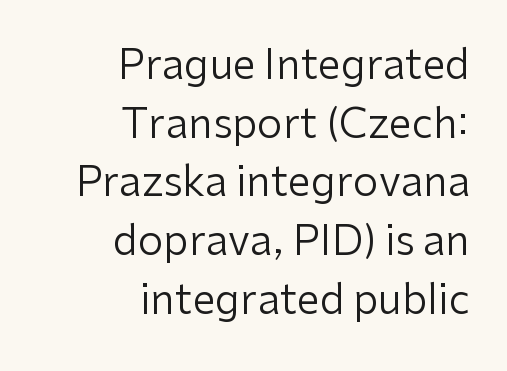
{"serif": "no", "italic": "no", "bold": "no", "weight": "regular", "width": "normal", "stroke_contrast": "low", "x_height": "medium", "monospaced": "no", "underline": "no", "align": "right", "line_spacing": "normal", "line_spacing_ratio": 1.43, "letter_spacing": "normal", "letter_spacing_em": 0.0, "glyph_px": 41}
